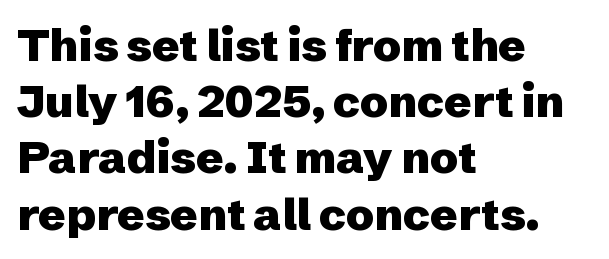
Q: Is the text bold? A: Yes.
Q: Is the text italic (slanted)? A: No, it is upright.
Q: Is the typeface a serif or a sans-serif typeface? A: Sans-serif.
Q: Is the text underlined? A: No.
Q: How is the paragraph aligned? A: Left-aligned.
Q: Is the spacing between letters normal or unusually wide? A: Normal.
Q: Is the spacing between lines tight, normal or loose? A: Normal.
Q: Width (condensed, normal, or wide)? A: Normal.
Q: Stroke contrast? A: Low.
Q: x-height? A: Medium.
Q: Monospaced? A: No.
